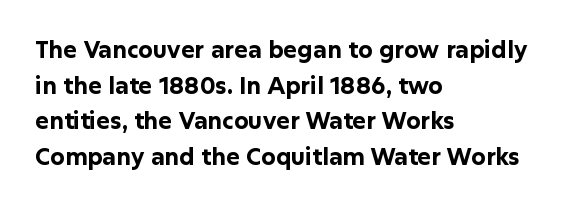
Q: Is the text bold? A: Yes.
Q: Is the text italic (slanted)? A: No, it is upright.
Q: Is the text underlined? A: No.
Q: How is the paragraph aligned? A: Left-aligned.
Q: Is the spacing between letters normal or unusually wide? A: Normal.
Q: Is the spacing between lines tight, normal or loose? A: Normal.
